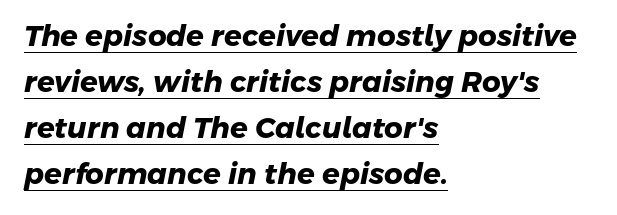
Q: Is the text bold? A: Yes.
Q: Is the typeface a serif or a sans-serif typeface? A: Sans-serif.
Q: Is the text underlined? A: Yes.
Q: How is the paragraph aligned? A: Left-aligned.
Q: Is the spacing between letters normal or unusually wide? A: Normal.
Q: Is the spacing between lines tight, normal or loose? A: Normal.
Q: Width (condensed, normal, or wide)? A: Normal.
Q: Stroke contrast? A: Low.
Q: x-height? A: Medium.
Q: Monospaced? A: No.
